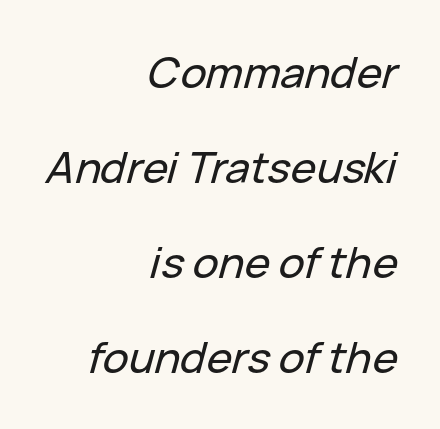
Q: Is the text italic (slanted)? A: Yes, it leans right by about 15 degrees.
Q: Is the text underlined? A: No.
Q: How is the paragraph aligned? A: Right-aligned.
Q: Is the spacing between letters normal or unusually wide? A: Normal.
Q: Is the spacing between lines tight, normal or loose? A: Loose.
Q: Width (condensed, normal, or wide)? A: Normal.
Q: Stroke contrast? A: Low.
Q: x-height? A: Medium.
Q: Monospaced? A: No.
